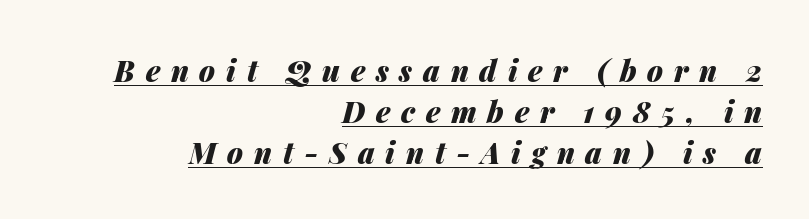
Q: Is the text bold? A: Yes.
Q: Is the text italic (slanted)? A: Yes, it leans right by about 14 degrees.
Q: Is the text underlined? A: Yes.
Q: How is the paragraph aligned? A: Right-aligned.
Q: Is the spacing between letters normal or unusually wide? A: Unusually wide.
Q: Is the spacing between lines tight, normal or loose? A: Normal.
Q: Width (condensed, normal, or wide)? A: Normal.
Q: Stroke contrast? A: Medium.
Q: x-height? A: Medium.
Q: Monospaced? A: No.
